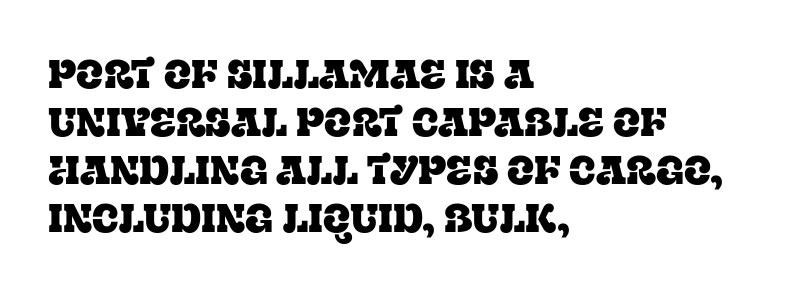
{"serif": "yes", "italic": "no", "width": "normal", "stroke_contrast": "low", "x_height": "large", "monospaced": "no", "underline": "no", "align": "left", "line_spacing_ratio": 1.2, "letter_spacing": "normal", "letter_spacing_em": 0.0, "glyph_px": 40}
